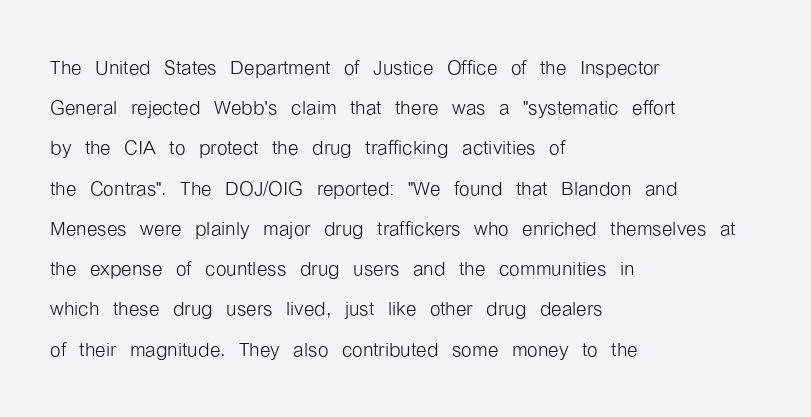
{"italic": "no", "bold": "no", "underline": "no", "align": "left", "line_spacing": "normal", "line_spacing_ratio": 1.49, "letter_spacing": "normal", "letter_spacing_em": 0.0, "glyph_px": 27}
